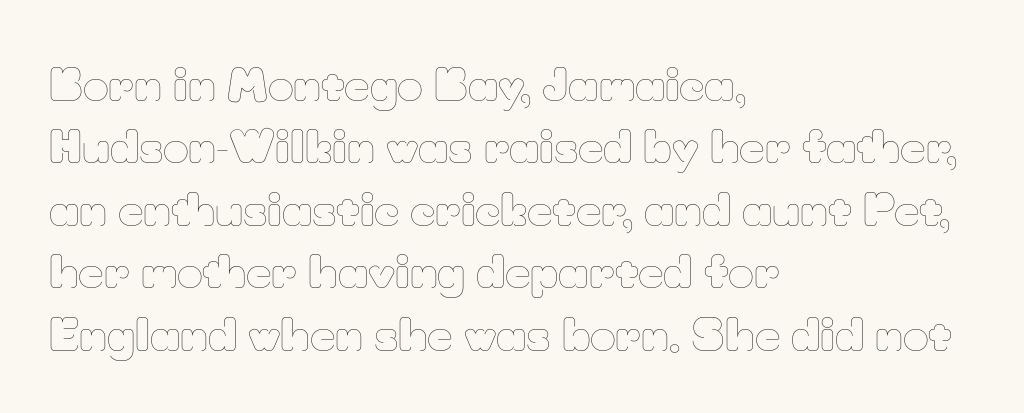
Students, note that the glyphs here touch the page at normal intervals. Rows of type keep a routine distance in the vertical direction. Think standard paragraph weight, or any step lighter than that. Do the letters lean? They stand straight. Beneath every word, the page is bare. In CSS terms this would be text-align: left.
